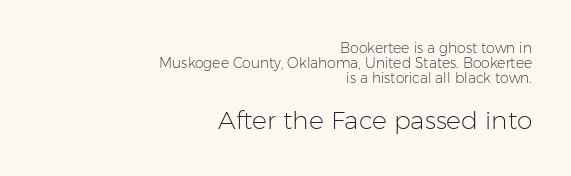
The image shows 25 px text type, upright; set right-aligned, tight line spacing (1.08x), normal letter spacing, not underlined; the second (bottom) block is 1.79x larger.
